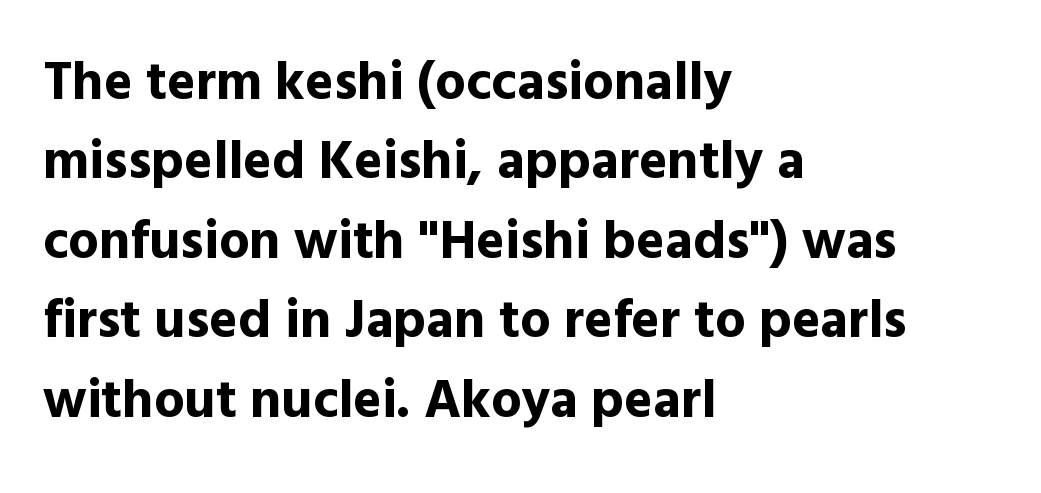
The image shows 54 px bold sans-serif type, upright; set left-aligned, normal line spacing (1.47x), normal letter spacing, not underlined; a medium x-height.
